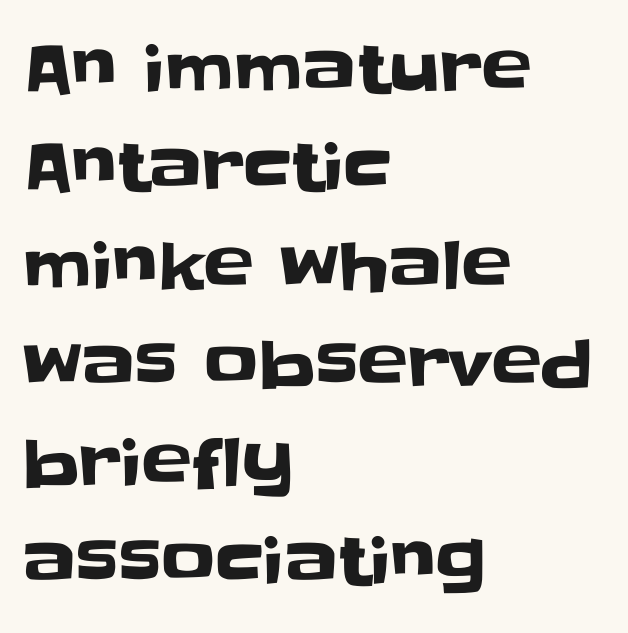
The image shows 67 px sans-serif type, upright; set left-aligned, normal line spacing (1.47x), normal letter spacing, not underlined; low stroke contrast and a large x-height.
